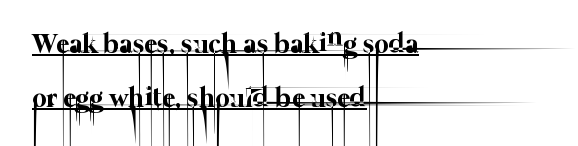
Q: Is the text bold? A: No.
Q: Is the text underlined? A: Yes.
Q: How is the paragraph aligned? A: Left-aligned.
Q: Is the spacing between letters normal or unusually wide? A: Normal.
Q: Is the spacing between lines tight, normal or loose? A: Loose.
Q: Width (condensed, normal, or wide)? A: Normal.
Q: Stroke contrast? A: Low.
Q: x-height? A: Medium.
Q: Monospaced? A: No.
